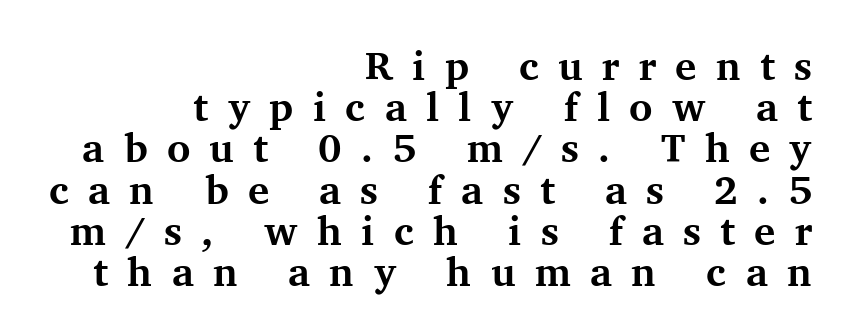
The image shows 40 px bold serif type, upright; set right-aligned, tight line spacing (1.03x), unusually wide letter spacing (+0.48 em), not underlined; medium stroke contrast and a medium x-height.
